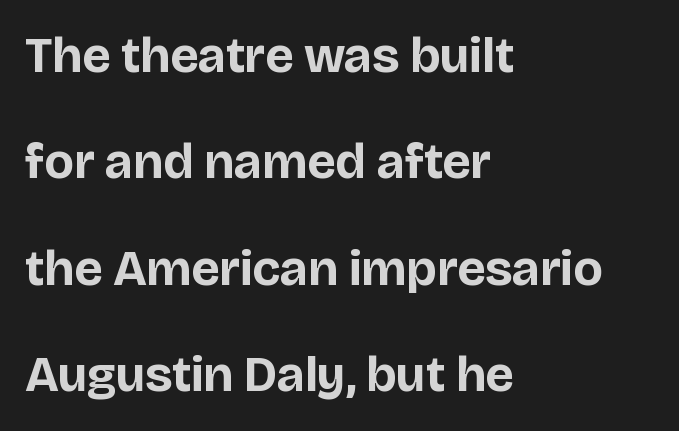
{"serif": "no", "italic": "no", "bold": "yes", "weight": "bold", "width": "normal", "stroke_contrast": "low", "x_height": "large", "monospaced": "no", "underline": "no", "align": "left", "line_spacing": "loose", "line_spacing_ratio": 2.13, "letter_spacing": "normal", "letter_spacing_em": 0.0, "glyph_px": 50}
